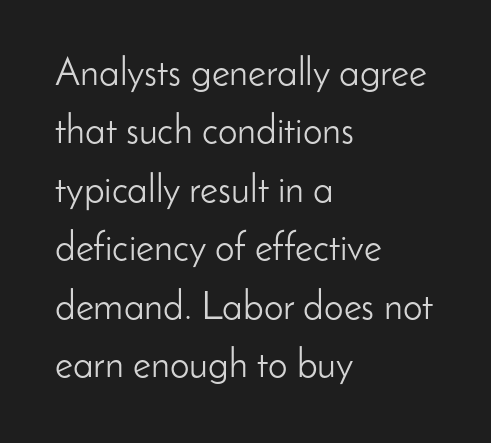
{"serif": "no", "italic": "no", "bold": "no", "weight": "light", "width": "normal", "stroke_contrast": "low", "x_height": "small", "monospaced": "no", "underline": "no", "align": "left", "line_spacing": "normal", "line_spacing_ratio": 1.5, "letter_spacing": "normal", "letter_spacing_em": 0.0, "glyph_px": 39}
